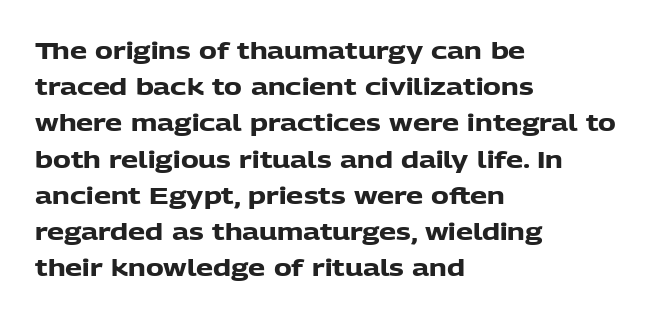
The vertical gap from one line to the next is medium. In terms of posture, this sample is upright. Look at the stroke-to-counter ratio: heavy, a bold. Clear beneath every line of the passage. Casual observation: everything's shoved over to the left. You could call the tracking neutral — neither tight nor loose.
